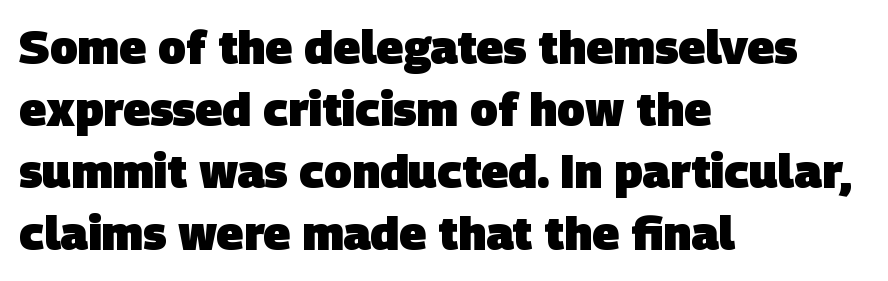
The image shows 46 px heavy sans-serif type; set left-aligned, normal line spacing (1.35x), normal letter spacing, not underlined; low stroke contrast and a large x-height.
